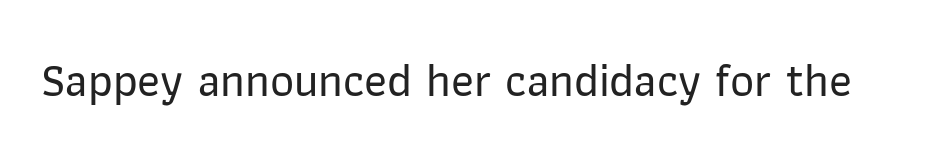
Q: Is the text italic (slanted)? A: No, it is upright.
Q: Is the typeface a serif or a sans-serif typeface? A: Sans-serif.
Q: Is the text underlined? A: No.
Q: Is the spacing between letters normal or unusually wide? A: Normal.
Q: Width (condensed, normal, or wide)? A: Normal.
Q: Stroke contrast? A: Low.
Q: x-height? A: Medium.
Q: Monospaced? A: No.
